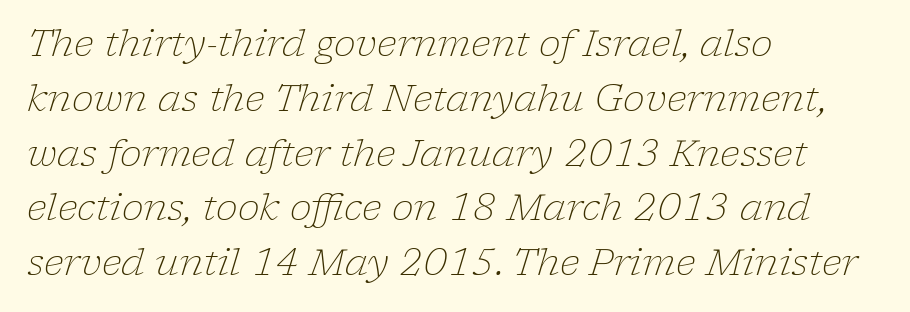
You could not count columns in this text — the font is proportionally spaced. The glyphs are unaccompanied by any horizontal stroke below them. This sample keeps an unexceptional amount of space between lines. This is serif lettering, the kind often seen in printed books. A typesetter would call this zero additional tracking. Weight: in the light-to-regular range.
